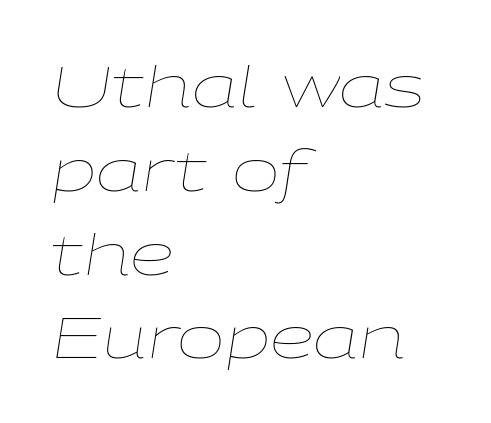
Is this a fixed-width face? No — the glyphs have proportional, varying widths. Leftover space on each line is placed entirely after the last word. Would a proofreader flag this as italicized? Yes. The type is set solid horizontally, with unmodified tracking. Summary of vertical rhythm: regular, with standard interline spacing.
